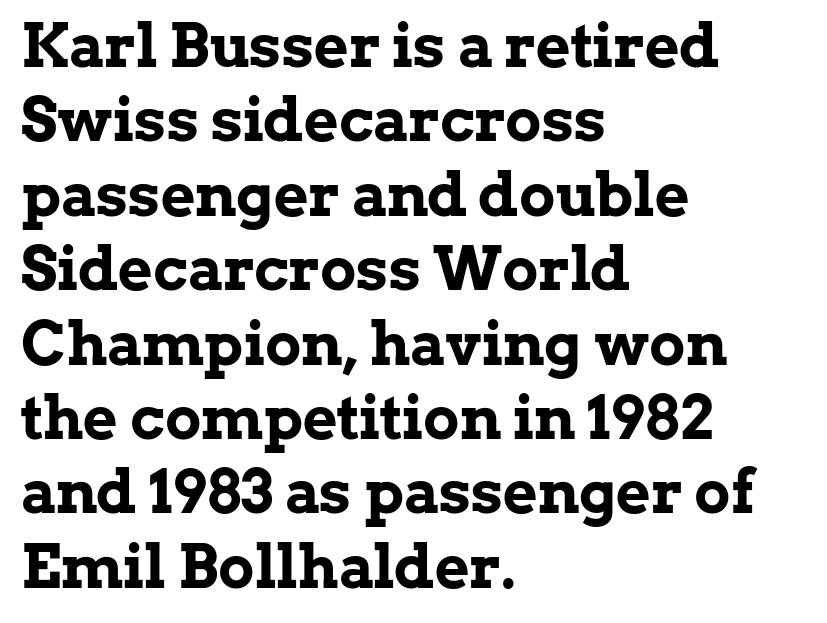
Q: Is the text bold? A: Yes.
Q: Is the text italic (slanted)? A: No, it is upright.
Q: Is the typeface a serif or a sans-serif typeface? A: Serif.
Q: Is the text underlined? A: No.
Q: How is the paragraph aligned? A: Left-aligned.
Q: Is the spacing between letters normal or unusually wide? A: Normal.
Q: Width (condensed, normal, or wide)? A: Normal.
Q: Stroke contrast? A: Low.
Q: x-height? A: Medium.
Q: Monospaced? A: No.
